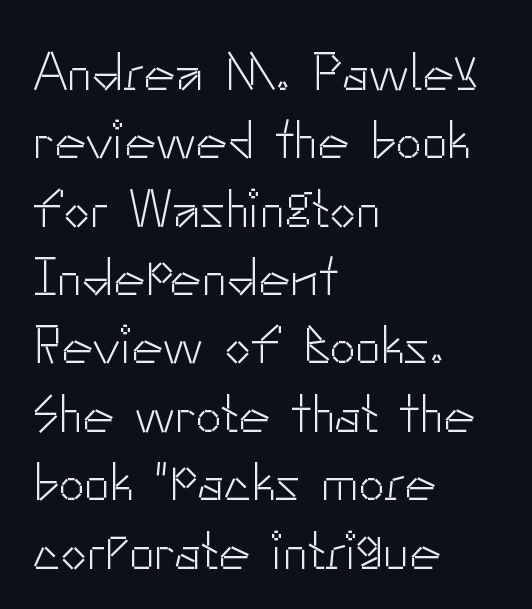
{"serif": "no", "italic": "no", "bold": "no", "weight": "light", "width": "normal", "stroke_contrast": "low", "x_height": "small", "monospaced": "no", "underline": "no", "align": "left", "line_spacing": "normal", "line_spacing_ratio": 1.29, "letter_spacing": "normal", "letter_spacing_em": 0.0, "glyph_px": 53}
